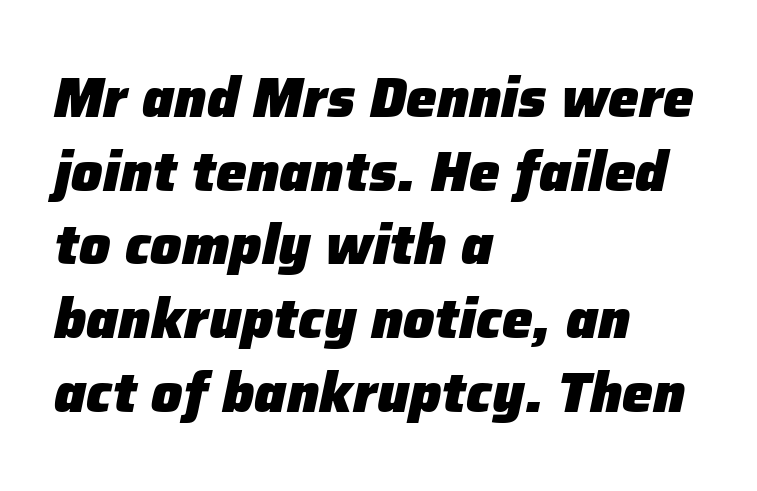
Q: Is the text bold? A: Yes.
Q: Is the text italic (slanted)? A: Yes, it leans right by about 12 degrees.
Q: Is the text underlined? A: No.
Q: How is the paragraph aligned? A: Left-aligned.
Q: Is the spacing between letters normal or unusually wide? A: Normal.
Q: Is the spacing between lines tight, normal or loose? A: Normal.
Q: Width (condensed, normal, or wide)? A: Normal.
Q: Stroke contrast? A: Low.
Q: x-height? A: Medium.
Q: Monospaced? A: No.
